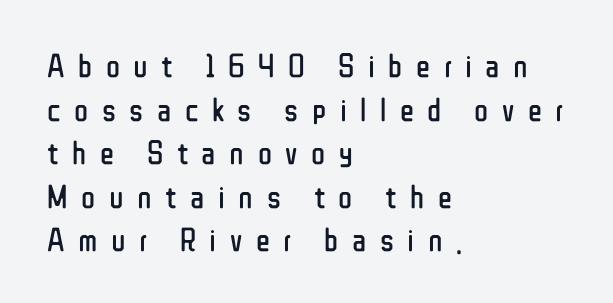
Q: Is the text bold? A: No.
Q: Is the text italic (slanted)? A: No, it is upright.
Q: Is the typeface a serif or a sans-serif typeface? A: Sans-serif.
Q: Is the text underlined? A: No.
Q: How is the paragraph aligned? A: Left-aligned.
Q: Is the spacing between letters normal or unusually wide? A: Unusually wide.
Q: Is the spacing between lines tight, normal or loose? A: Normal.
Q: Width (condensed, normal, or wide)? A: Condensed.
Q: Stroke contrast? A: Low.
Q: x-height? A: Medium.
Q: Monospaced? A: No.
